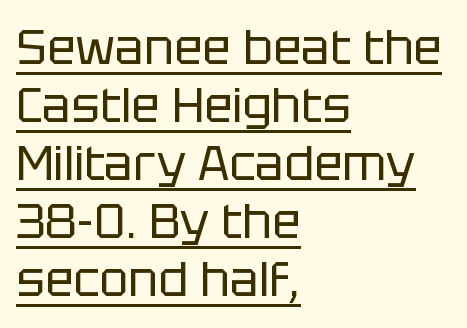
Q: Is the text bold? A: No.
Q: Is the text italic (slanted)? A: No, it is upright.
Q: Is the typeface a serif or a sans-serif typeface? A: Sans-serif.
Q: Is the text underlined? A: Yes.
Q: How is the paragraph aligned? A: Left-aligned.
Q: Is the spacing between letters normal or unusually wide? A: Normal.
Q: Width (condensed, normal, or wide)? A: Normal.
Q: Stroke contrast? A: Low.
Q: x-height? A: Large.
Q: Monospaced? A: No.
